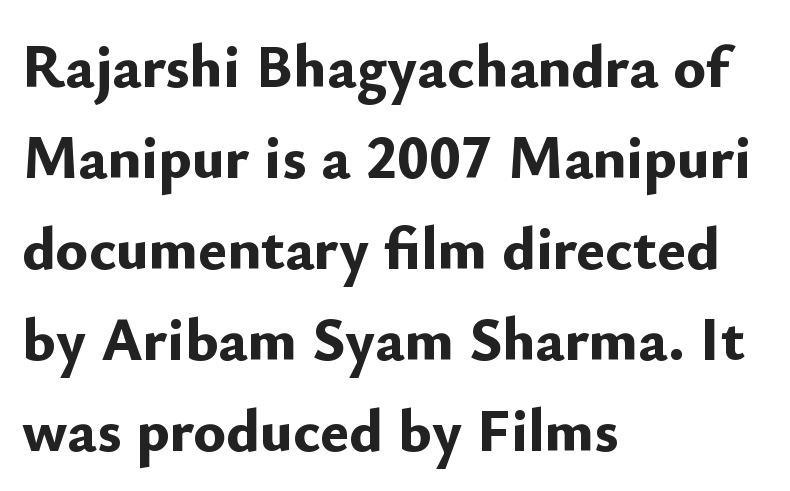
Proportional: the letters do not fall into vertical columns. Rendered with straight, roman letterforms. Reading down the column, the eye jumps a familiar distance to each next line. Typographically, this falls in the sans-serif category. The glyphs are unaccompanied by any horizontal stroke below them.
